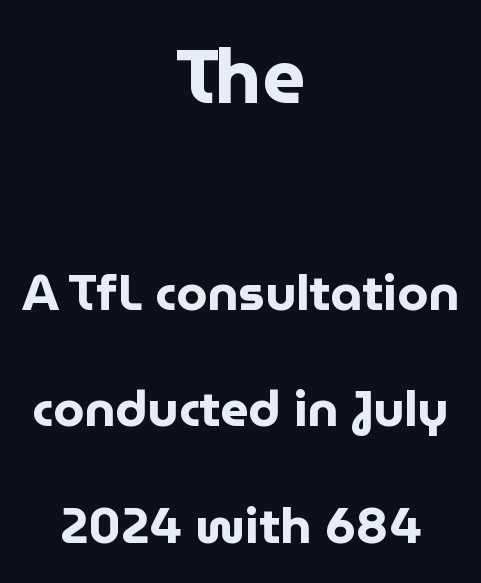
{"serif": "no", "italic": "no", "bold": "yes", "weight": "bold", "width": "normal", "stroke_contrast": "low", "x_height": "medium", "monospaced": "no", "underline": "no", "align": "center", "line_spacing": "loose", "line_spacing_ratio": 2.33, "letter_spacing": "normal", "letter_spacing_em": 0.0, "larger_block": "first", "size_ratio": 1.5, "glyph_px": 75}
